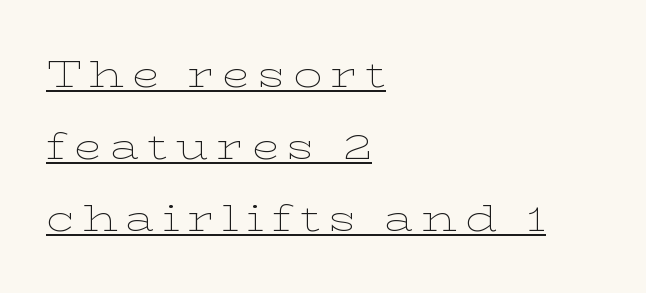
{"serif": "yes", "italic": "no", "bold": "no", "weight": "thin", "width": "wide", "stroke_contrast": "low", "x_height": "medium", "monospaced": "no", "underline": "yes", "align": "left", "line_spacing": "loose", "line_spacing_ratio": 2.0, "letter_spacing": "wide", "letter_spacing_em": 0.22, "glyph_px": 36}
